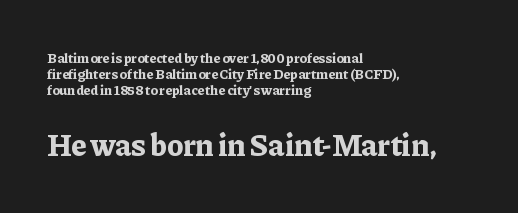
Has an underline been added? It has not. You get the small type first, then a jump to larger type. This sample uses a serif face. Notice how the passage keeps a crisp vertical edge on the left only. Proportional: the letters do not fall into vertical columns. Strokes here are thick enough to call this a true bold.
